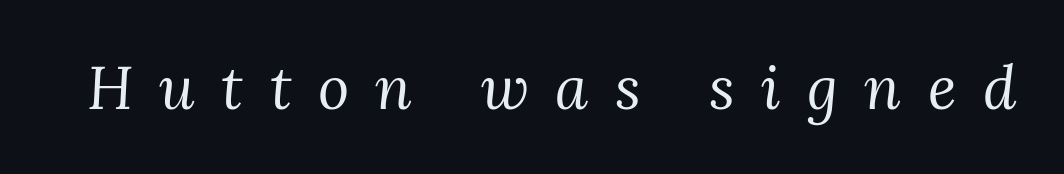
The image shows 60 px regular-weight serif type, italic (leaning right); set unusually wide letter spacing (+0.44 em), not underlined; medium stroke contrast and a medium x-height.
